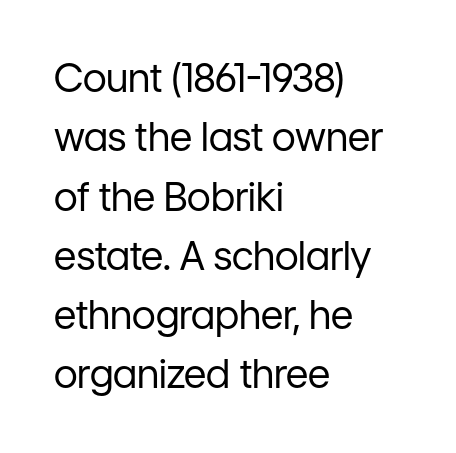
Letters have the restrained weight of plain body copy at most. Grotesque or geometric, the face here clearly has no serifs. Think of a printed novel: that variable character pitch is what you see here. This is roman type, the default non-slanted kind.
